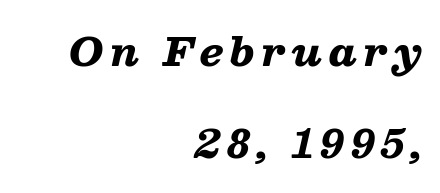
The image shows 38 px heavy, wide type, italic (leaning right); set right-aligned, loose line spacing (2.42x), not underlined; low stroke contrast and a medium x-height.
